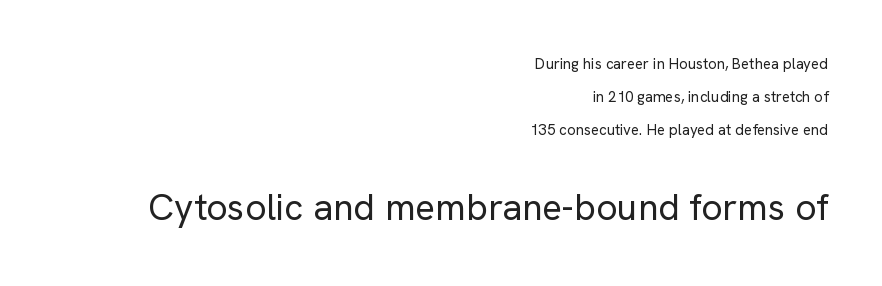
{"serif": "no", "italic": "no", "bold": "no", "weight": "regular", "width": "normal", "stroke_contrast": "low", "x_height": "medium", "monospaced": "no", "underline": "no", "align": "right", "line_spacing": "loose", "line_spacing_ratio": 2.2, "letter_spacing": "normal", "letter_spacing_em": 0.0, "larger_block": "second", "size_ratio": 2.47, "glyph_px": 37}
